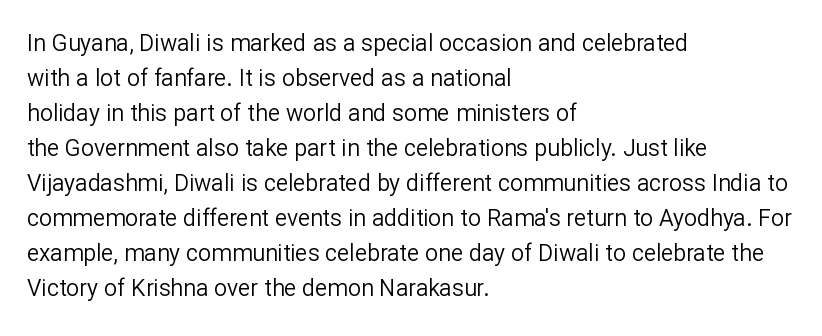
Weight: not bold — regular or lighter. The typesetter chose a ragged-right arrangement here. Each new line begins a customary step beneath the previous one. You could call the tracking neutral — neither tight nor loose. Only glyphs here, with clear space below each row. You can tell it's not italic because the verticals are truly vertical.
